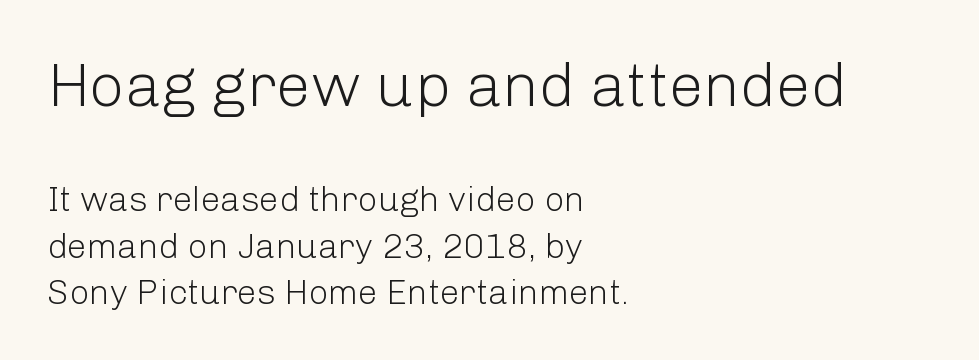
A light-to-regular cut is what we see here. Regarding serifs, this sample does without them. The letters advance in unequal steps, a hallmark of proportional type. The tracking reads as untouched default to a designer's eye. Teacher's note: observe the even left margin — that is flush-left alignment.
